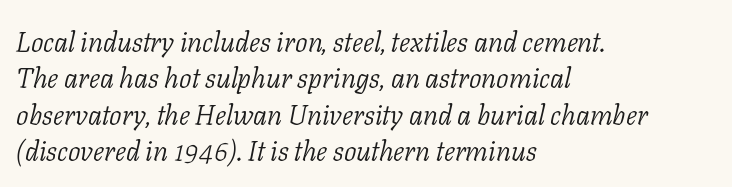
How are the letters spaced? Ordinarily, with no added tracking. Descenders hang freely into open space. The rendering uses a moderate line-height, typical for paragraphs. The glyphs in this specimen are seriffed. This is oblique type, the kind used for emphasis or titles. Looks like regular typesetting: each glyph gets only the width it needs.
